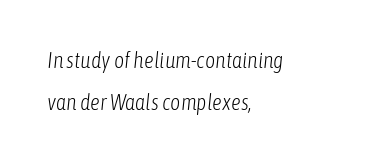
The image shows 22 px text type, italic (leaning right); set left-aligned, line spacing 1.89x, normal letter spacing, not underlined.
